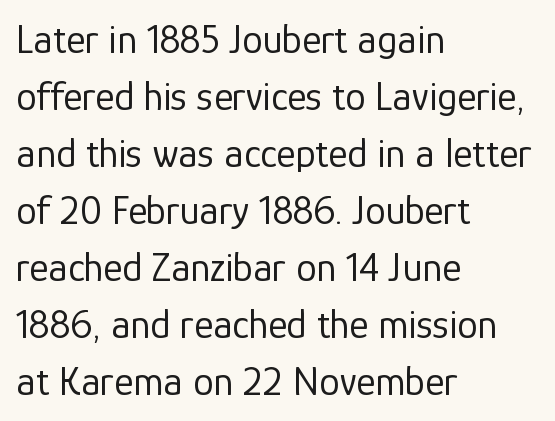
Q: Is the text bold? A: No.
Q: Is the text italic (slanted)? A: No, it is upright.
Q: Is the typeface a serif or a sans-serif typeface? A: Sans-serif.
Q: Is the text underlined? A: No.
Q: How is the paragraph aligned? A: Left-aligned.
Q: Is the spacing between letters normal or unusually wide? A: Normal.
Q: Is the spacing between lines tight, normal or loose? A: Normal.
Q: Width (condensed, normal, or wide)? A: Normal.
Q: Stroke contrast? A: Low.
Q: x-height? A: Medium.
Q: Monospaced? A: No.
